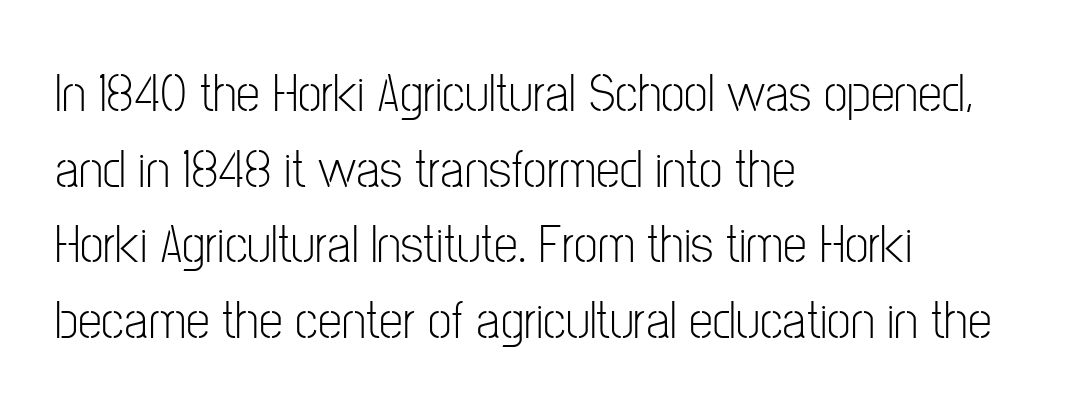
{"serif": "no", "italic": "no", "bold": "no", "weight": "light", "width": "condensed", "stroke_contrast": "low", "x_height": "medium", "monospaced": "no", "underline": "no", "align": "left", "line_spacing": "normal", "line_spacing_ratio": 1.4, "letter_spacing": "normal", "letter_spacing_em": 0.0, "glyph_px": 54}
